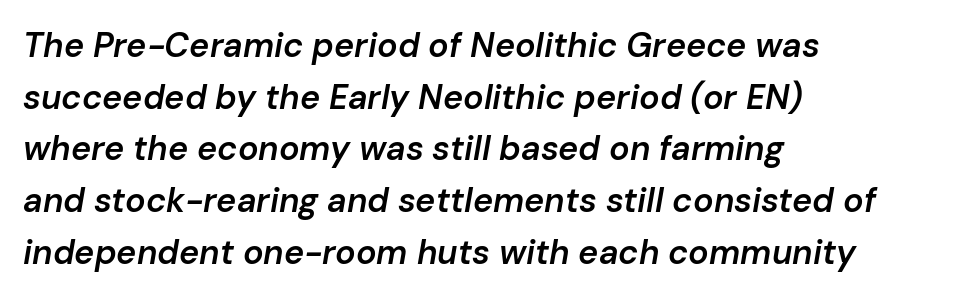
The rows are spaced the way most documents space them. A typesetter would mark this as italic. You could call the tracking neutral — neither tight nor loose. Here the designer chose a conventional face with non-uniform glyph widths. Descenders hang freely into open space.
